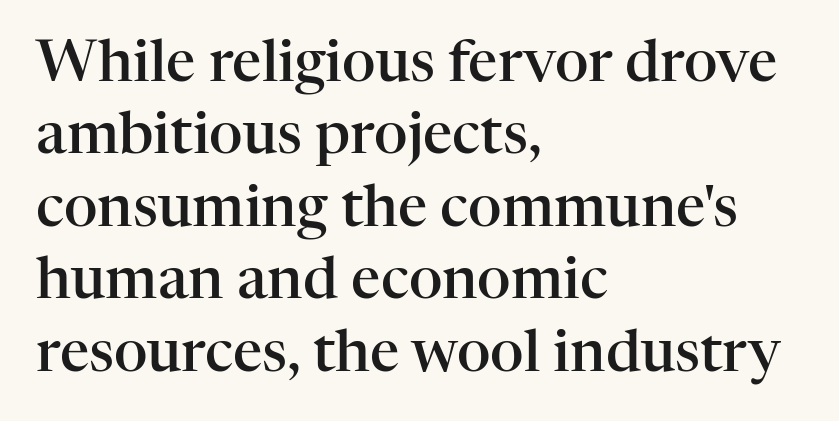
{"serif": "yes", "italic": "no", "bold": "semi", "weight": "semibold", "width": "normal", "stroke_contrast": "high", "x_height": "medium", "monospaced": "no", "underline": "no", "align": "left", "line_spacing": "normal", "line_spacing_ratio": 1.25, "letter_spacing": "normal", "letter_spacing_em": 0.0, "glyph_px": 58}
